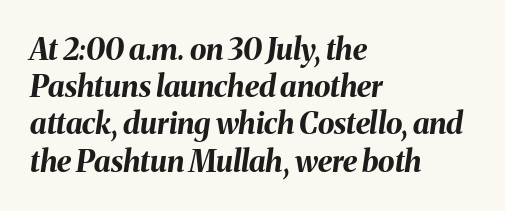
Check the space under the baseline: it is left empty. Characters follow at the spacing the type designer built in. A student would call this left alignment; a typographer would say flush left, rag right. The characters look thick and weighty, a clear bold.
